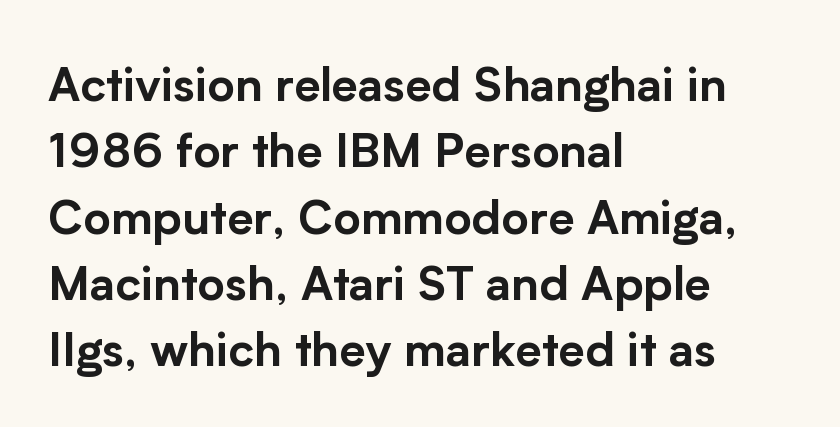
The image shows 47 px sans-serif type, upright; set left-aligned, normal line spacing (1.41x), normal letter spacing, not underlined; low stroke contrast and a medium x-height.
